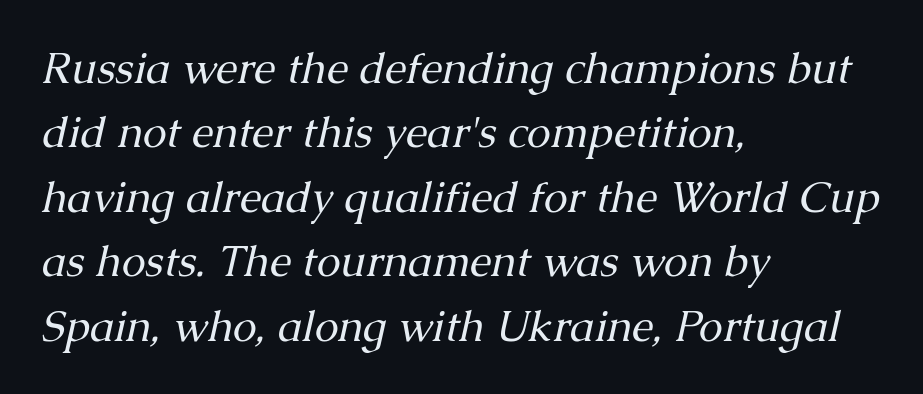
The image shows 43 px regular-weight serif type, italic (leaning right); set left-aligned, normal line spacing (1.5x), normal letter spacing, not underlined; medium stroke contrast and a medium x-height.
